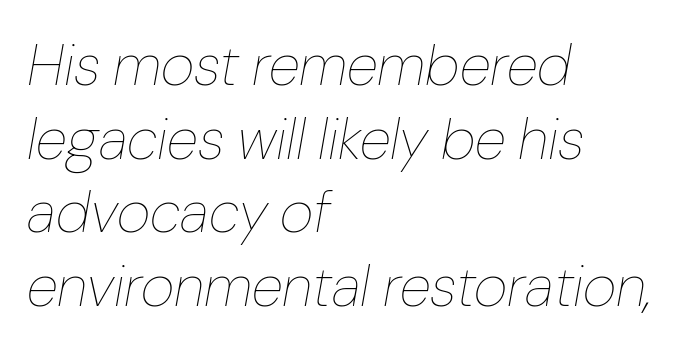
Q: Is the text bold? A: No.
Q: Is the text italic (slanted)? A: Yes, it leans right by about 10 degrees.
Q: Is the text underlined? A: No.
Q: How is the paragraph aligned? A: Left-aligned.
Q: Is the spacing between letters normal or unusually wide? A: Normal.
Q: Is the spacing between lines tight, normal or loose? A: Normal.
Q: Width (condensed, normal, or wide)? A: Normal.
Q: Stroke contrast? A: Low.
Q: x-height? A: Medium.
Q: Monospaced? A: No.
